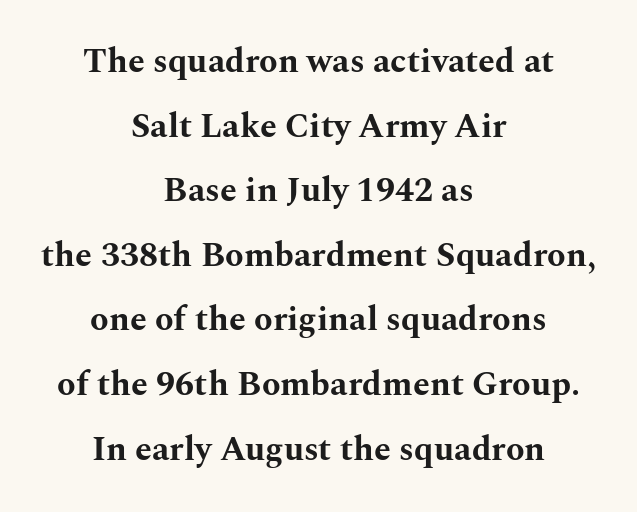
Q: Is the text bold? A: Yes.
Q: Is the text italic (slanted)? A: No, it is upright.
Q: Is the typeface a serif or a sans-serif typeface? A: Serif.
Q: Is the text underlined? A: No.
Q: How is the paragraph aligned? A: Centered.
Q: Is the spacing between letters normal or unusually wide? A: Normal.
Q: Is the spacing between lines tight, normal or loose? A: Loose.
Q: Width (condensed, normal, or wide)? A: Wide.
Q: Stroke contrast? A: Medium.
Q: x-height? A: Medium.
Q: Monospaced? A: No.
